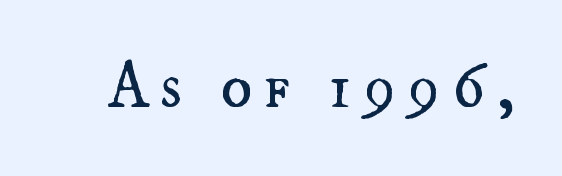
The face looks like a standard text weight, possibly lighter. Varying glyph widths throughout — classic text-font behaviour. Does the lettering tilt? It doesn't — this is upright. Clear beneath every line of the passage.
